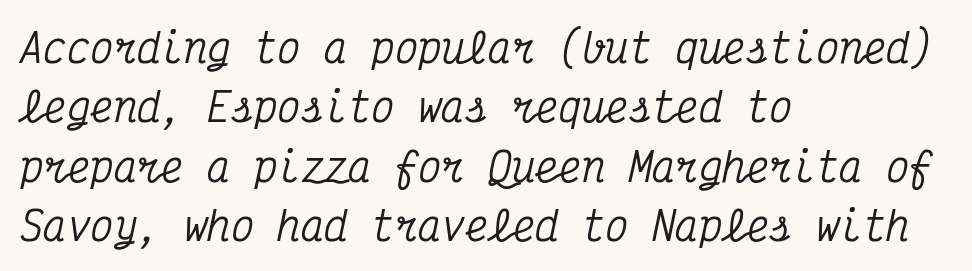
Layout note: lines flush left. The face used here is seriffed, in the tradition of book romans. Is this a fixed-width face? Yes — each glyph sits in an identical cell. These lines sit exactly where default settings would place them.
